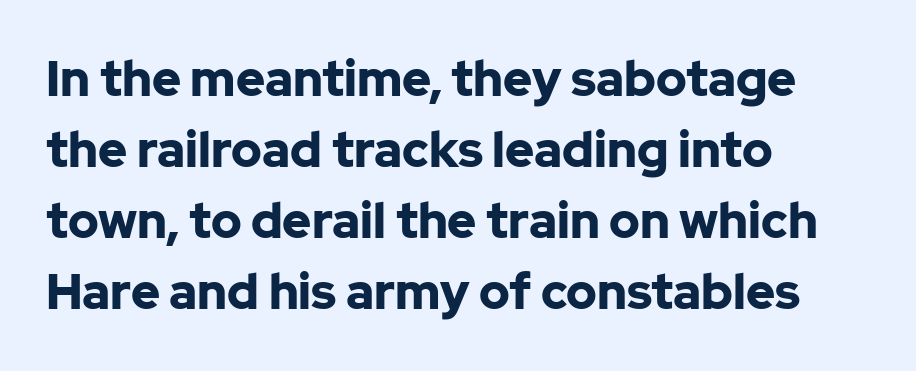
{"serif": "no", "italic": "no", "bold": "yes", "weight": "bold", "width": "normal", "stroke_contrast": "low", "x_height": "medium", "monospaced": "no", "underline": "no", "align": "left", "line_spacing": "normal", "line_spacing_ratio": 1.45, "letter_spacing": "normal", "letter_spacing_em": 0.0, "glyph_px": 49}
